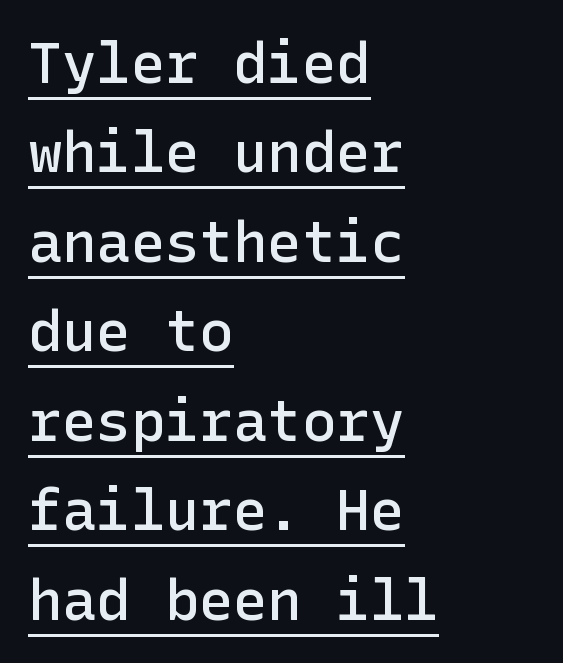
The image shows 57 px semibold sans-serif type, upright; set left-aligned, normal line spacing (1.57x), normal letter spacing, underlined; low stroke contrast and a medium x-height.
